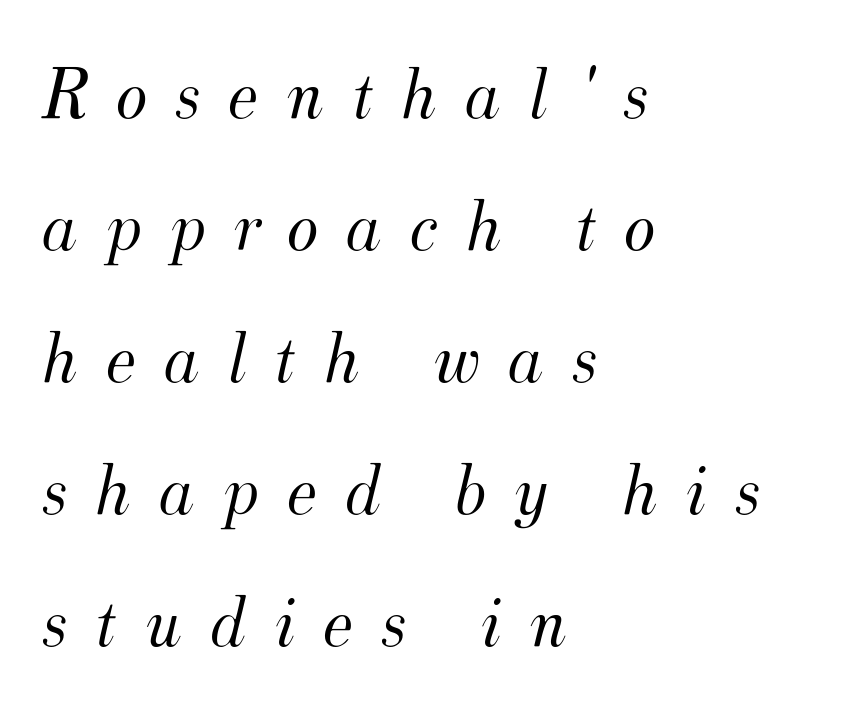
Q: Is the text bold? A: No.
Q: Is the text italic (slanted)? A: Yes, it leans right by about 12 degrees.
Q: Is the typeface a serif or a sans-serif typeface? A: Serif.
Q: Is the text underlined? A: No.
Q: How is the paragraph aligned? A: Left-aligned.
Q: Is the spacing between letters normal or unusually wide? A: Unusually wide.
Q: Width (condensed, normal, or wide)? A: Normal.
Q: Stroke contrast? A: Medium.
Q: x-height? A: Small.
Q: Monospaced? A: No.
